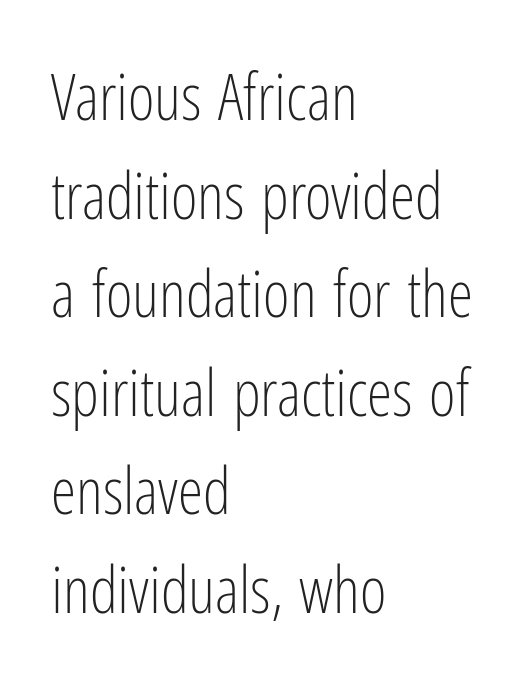
No chunkiness to these letters — they're not bold. Evenly set lines give the paragraph a standard silhouette. Stroke terminals: plain, sans-serif. Do the characters align in a grid? No, the font is proportional. The horizontal fit of the characters is conventional and even.
